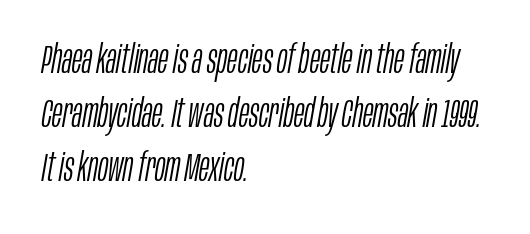
Q: Is the text bold? A: No.
Q: Is the text italic (slanted)? A: Yes, it leans right by about 10 degrees.
Q: Is the text underlined? A: No.
Q: How is the paragraph aligned? A: Left-aligned.
Q: Is the spacing between letters normal or unusually wide? A: Normal.
Q: Is the spacing between lines tight, normal or loose? A: Normal.
Q: Width (condensed, normal, or wide)? A: Condensed.
Q: Stroke contrast? A: Low.
Q: x-height? A: Large.
Q: Monospaced? A: No.
